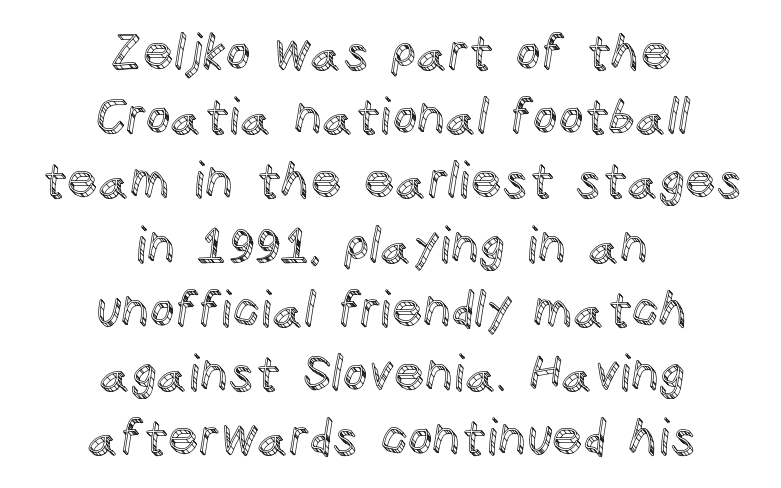
Q: Is the text italic (slanted)? A: Yes.
Q: Is the text underlined? A: No.
Q: How is the paragraph aligned? A: Centered.
Q: Is the spacing between letters normal or unusually wide? A: Normal.
Q: Is the spacing between lines tight, normal or loose? A: Normal.
Q: Width (condensed, normal, or wide)? A: Normal.
Q: x-height? A: Large.
Q: Monospaced? A: No.
